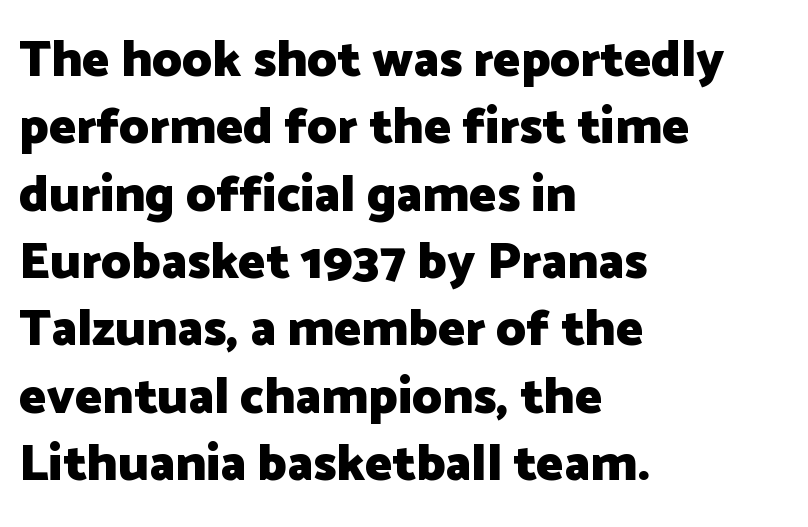
Letterform terminals end flat and unadorned throughout the passage. Check the space under the baseline: it is left empty. A normal amount of white space separates one row of letters from the next. A dark, heavy texture on the line: the type is bold. Spacing verdict: proportional, widths tailored to each character. The typesetter chose a ragged-right arrangement here.
